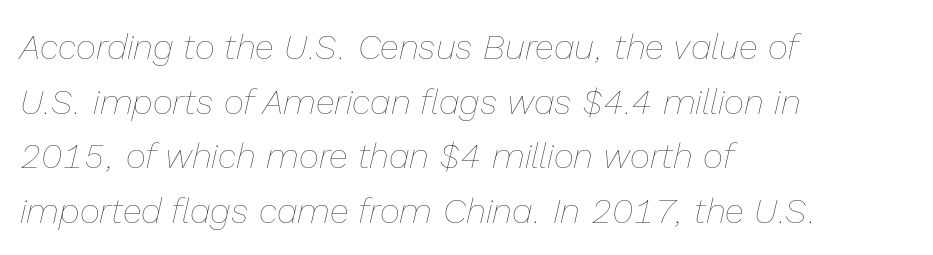
The image shows 35 px thin type, italic (leaning right); set left-aligned, normal line spacing (1.56x), normal letter spacing, not underlined; low stroke contrast and a medium x-height.
